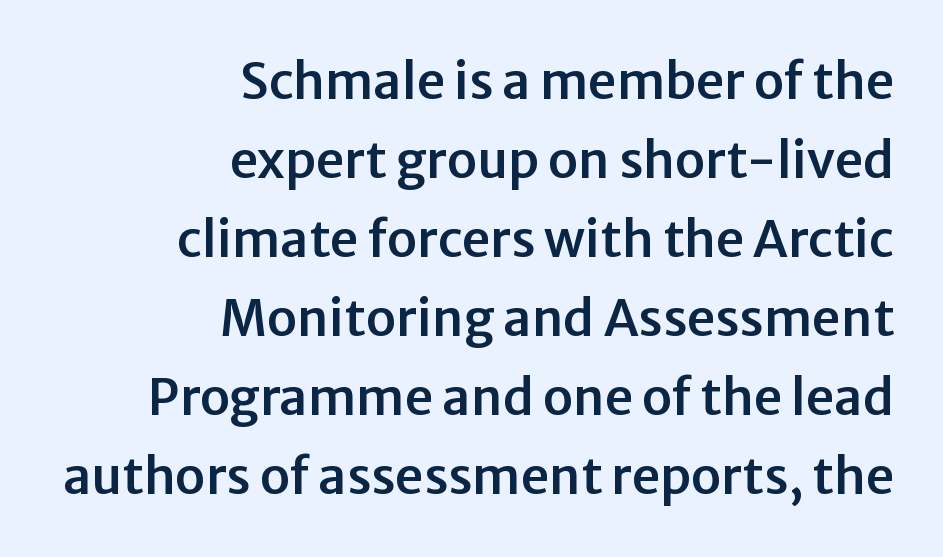
The image shows 50 px sans-serif type, upright; set right-aligned, normal line spacing (1.58x), normal letter spacing, not underlined; low stroke contrast and a medium x-height.
